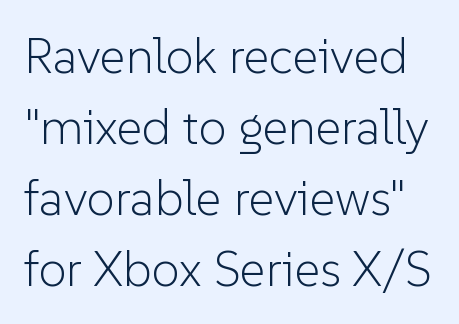
Q: Is the text bold? A: No.
Q: Is the text italic (slanted)? A: No, it is upright.
Q: Is the typeface a serif or a sans-serif typeface? A: Sans-serif.
Q: Is the text underlined? A: No.
Q: Is the spacing between letters normal or unusually wide? A: Normal.
Q: Is the spacing between lines tight, normal or loose? A: Normal.
Q: Width (condensed, normal, or wide)? A: Normal.
Q: Stroke contrast? A: Low.
Q: x-height? A: Medium.
Q: Monospaced? A: No.
